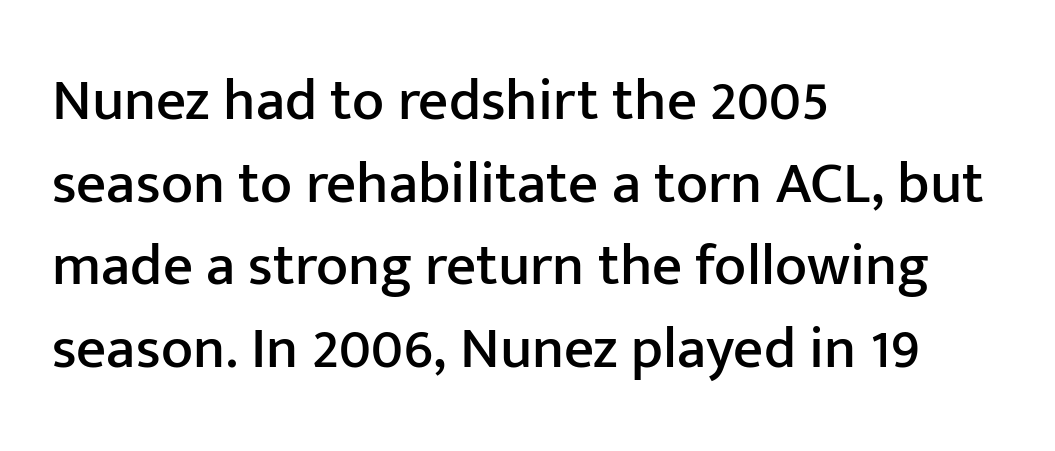
Q: Is the text italic (slanted)? A: No, it is upright.
Q: Is the typeface a serif or a sans-serif typeface? A: Sans-serif.
Q: Is the text underlined? A: No.
Q: How is the paragraph aligned? A: Left-aligned.
Q: Is the spacing between letters normal or unusually wide? A: Normal.
Q: Is the spacing between lines tight, normal or loose? A: Normal.
Q: Width (condensed, normal, or wide)? A: Normal.
Q: Stroke contrast? A: Low.
Q: x-height? A: Medium.
Q: Monospaced? A: No.
